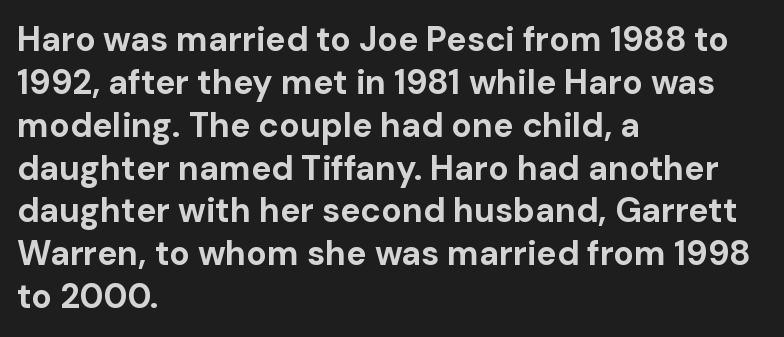
{"serif": "no", "italic": "no", "bold": "yes", "weight": "bold", "width": "normal", "stroke_contrast": "low", "x_height": "medium", "monospaced": "no", "underline": "no", "align": "left", "line_spacing": "normal", "line_spacing_ratio": 1.26, "letter_spacing": "normal", "letter_spacing_em": 0.0, "glyph_px": 34}
